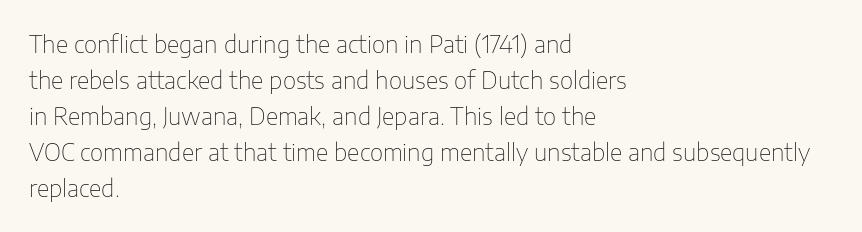
Q: Is the text bold? A: No.
Q: Is the text italic (slanted)? A: No, it is upright.
Q: Is the text underlined? A: No.
Q: How is the paragraph aligned? A: Left-aligned.
Q: Is the spacing between letters normal or unusually wide? A: Normal.
Q: Is the spacing between lines tight, normal or loose? A: Normal.
